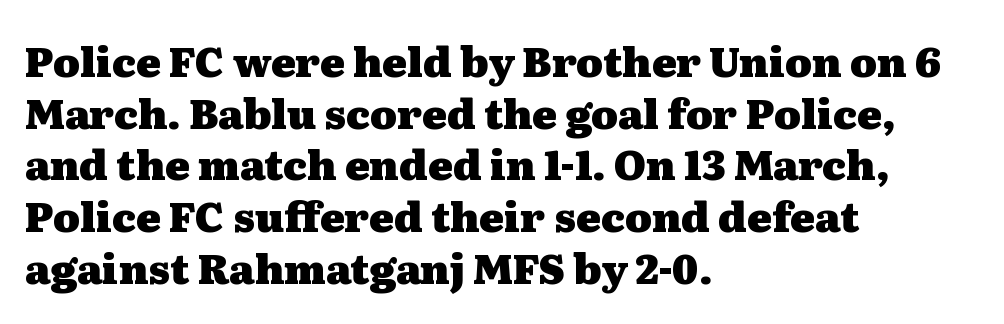
Characters follow at the spacing the type designer built in. Does the copy run flush right? No — it runs flush left. Honestly, there is no underline to notice here at all. No italicization has been applied; the sample stays upright.
